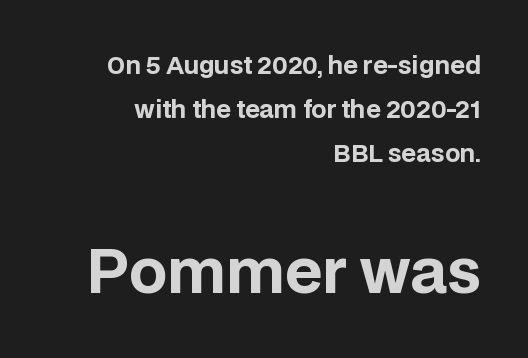
The image shows 60 px bold sans-serif type, upright; set right-aligned, line spacing 1.83x, normal letter spacing, not underlined; the second (bottom) block is 2.5x larger; low stroke contrast and a large x-height.
